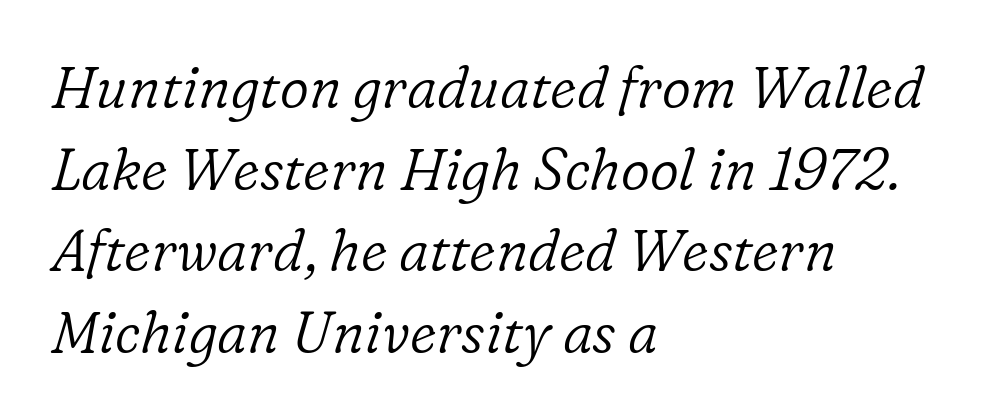
The image shows 57 px light serif type, italic (leaning right); set left-aligned, normal line spacing (1.43x), normal letter spacing, not underlined; low stroke contrast and a medium x-height.
